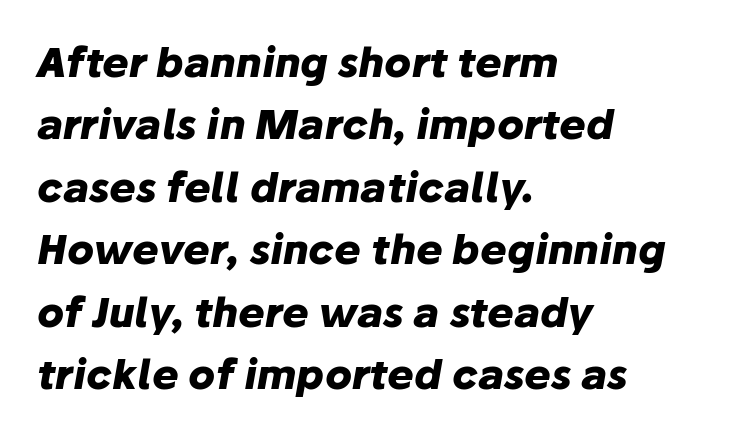
The image shows 40 px heavy type, italic (leaning right); set left-aligned, normal line spacing (1.56x), normal letter spacing, not underlined; low stroke contrast and a medium x-height.
